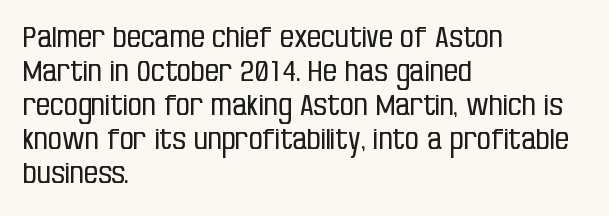
The image shows 28 px regular-weight, condensed sans-serif type, upright; set left-aligned, line spacing 1.21x, normal letter spacing, not underlined; low stroke contrast and a large x-height.
